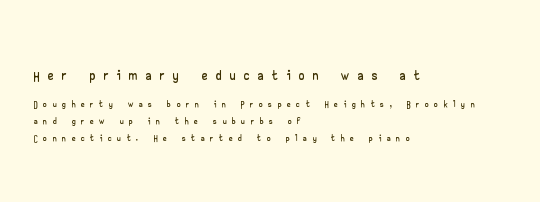
The image shows 21 px text type, upright; set left-aligned, line spacing 1.2x, unusually wide letter spacing (+0.43 em), not underlined; the first (top) block is 1.5x larger.
